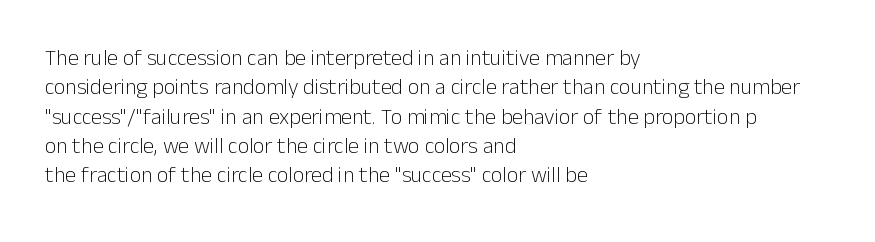
The image shows 22 px text type, upright; set left-aligned, normal line spacing (1.33x), normal letter spacing, not underlined.
